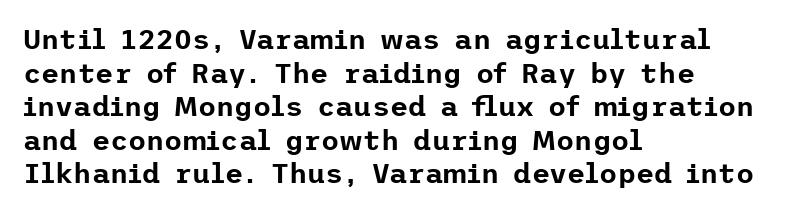
The image shows 28 px sans-serif type, upright; set left-aligned, line spacing 1.2x, normal letter spacing, not underlined; low stroke contrast and a medium x-height.
